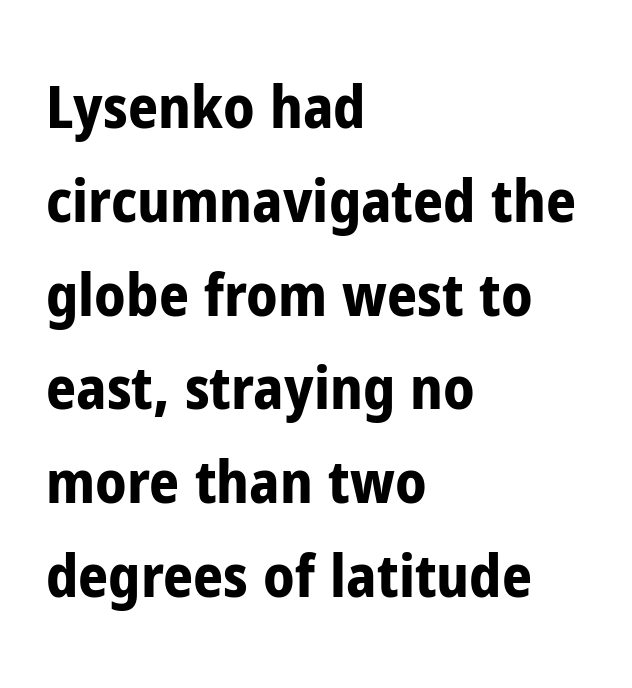
Q: Is the text bold? A: Yes.
Q: Is the text italic (slanted)? A: No, it is upright.
Q: Is the typeface a serif or a sans-serif typeface? A: Sans-serif.
Q: Is the text underlined? A: No.
Q: How is the paragraph aligned? A: Left-aligned.
Q: Is the spacing between letters normal or unusually wide? A: Normal.
Q: Is the spacing between lines tight, normal or loose? A: Normal.
Q: Width (condensed, normal, or wide)? A: Condensed.
Q: Stroke contrast? A: Low.
Q: x-height? A: Medium.
Q: Monospaced? A: No.
